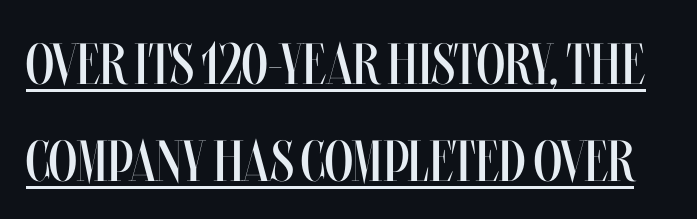
Q: Is the text bold? A: No.
Q: Is the text italic (slanted)? A: No, it is upright.
Q: Is the text underlined? A: Yes.
Q: Is the spacing between letters normal or unusually wide? A: Normal.
Q: Is the spacing between lines tight, normal or loose? A: Normal.
Q: Width (condensed, normal, or wide)? A: Condensed.
Q: Stroke contrast? A: Medium.
Q: x-height? A: Large.
Q: Monospaced? A: No.
